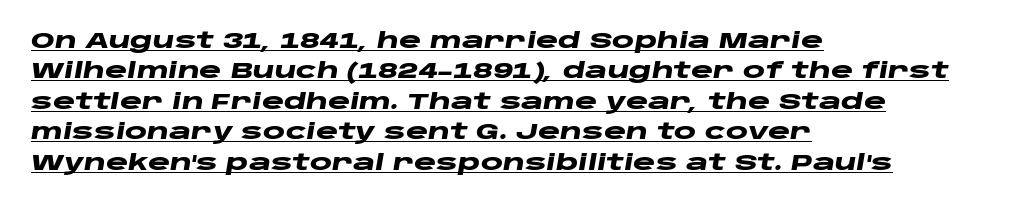
The image shows 21 px bold type, italic (leaning right); set left-aligned, normal line spacing (1.45x), normal letter spacing, underlined.
